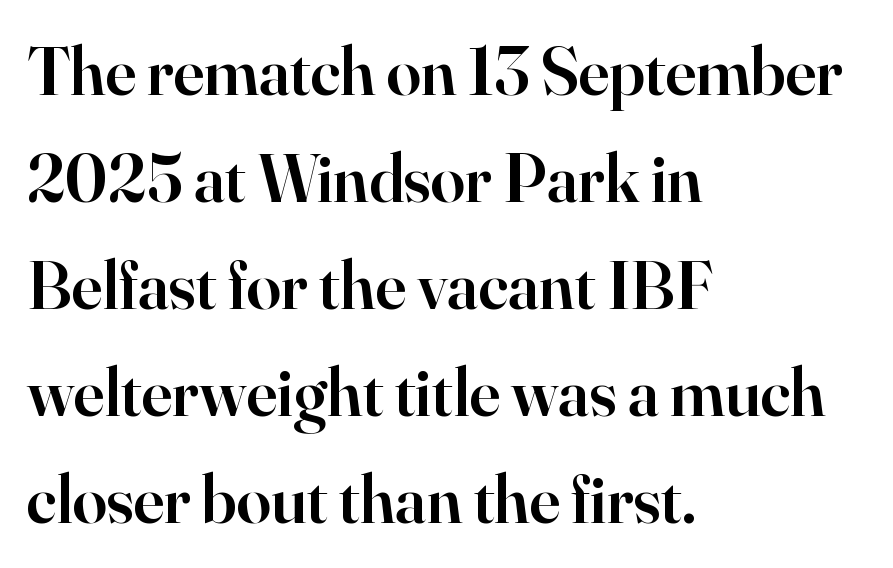
{"serif": "yes", "italic": "no", "bold": "semi", "weight": "semibold", "width": "normal", "stroke_contrast": "high", "x_height": "small", "monospaced": "no", "underline": "no", "align": "left", "line_spacing": "normal", "line_spacing_ratio": 1.55, "letter_spacing": "normal", "letter_spacing_em": 0.0, "glyph_px": 69}
